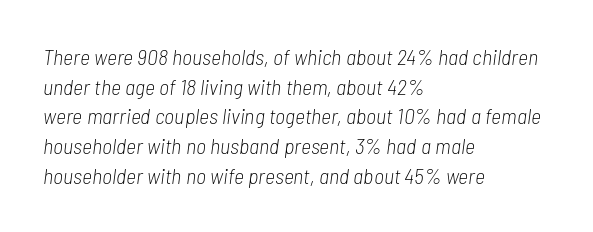
The specimen reads as italic at a glance. Check the space under the baseline: it is left empty. Nothing unusual about the tracking: characters are spaced as the font intends. Does the leading feel generous? No, just average. This reads as an unemphasized weight, regular at the heaviest.
